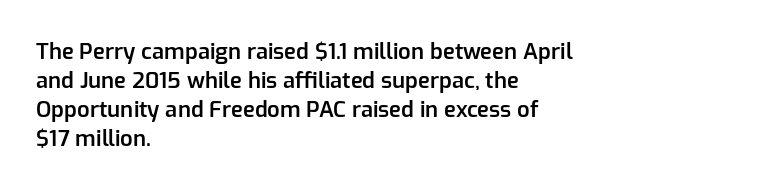
{"italic": "no", "bold": "semi", "underline": "no", "align": "left", "line_spacing": "normal", "line_spacing_ratio": 1.32, "letter_spacing": "normal", "letter_spacing_em": 0.0, "glyph_px": 22}
